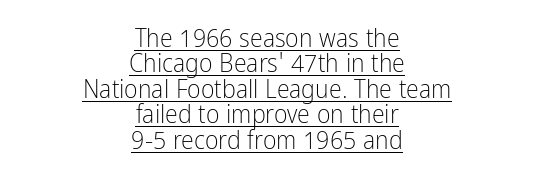
The image shows 26 px text type, upright; set centered, tight line spacing (0.98x), normal letter spacing, underlined.
